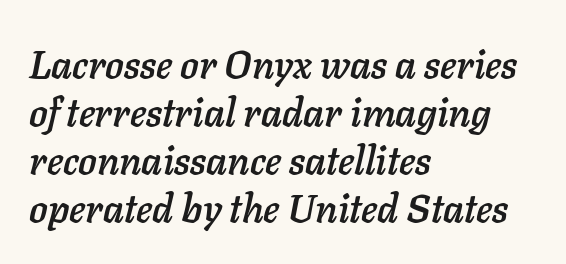
The image shows 39 px text type, italic (leaning right); set left-aligned, line spacing 1.23x, normal letter spacing, not underlined; low stroke contrast and a medium x-height.
